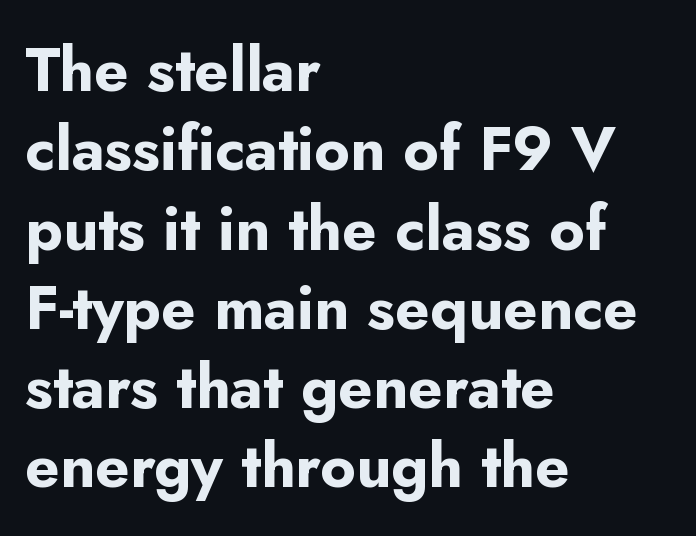
Q: Is the text bold? A: Yes.
Q: Is the text italic (slanted)? A: No, it is upright.
Q: Is the typeface a serif or a sans-serif typeface? A: Sans-serif.
Q: Is the text underlined? A: No.
Q: How is the paragraph aligned? A: Left-aligned.
Q: Is the spacing between letters normal or unusually wide? A: Normal.
Q: Is the spacing between lines tight, normal or loose? A: Normal.
Q: Width (condensed, normal, or wide)? A: Normal.
Q: Stroke contrast? A: Low.
Q: x-height? A: Small.
Q: Monospaced? A: No.
